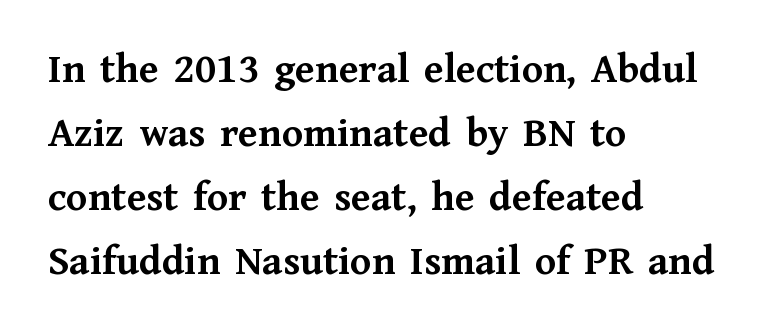
{"serif": "yes", "italic": "no", "bold": "yes", "weight": "semibold", "width": "normal", "stroke_contrast": "medium", "x_height": "medium", "monospaced": "no", "underline": "no", "align": "left", "line_spacing": "normal", "line_spacing_ratio": 1.49, "letter_spacing": "normal", "letter_spacing_em": 0.0, "glyph_px": 43}
